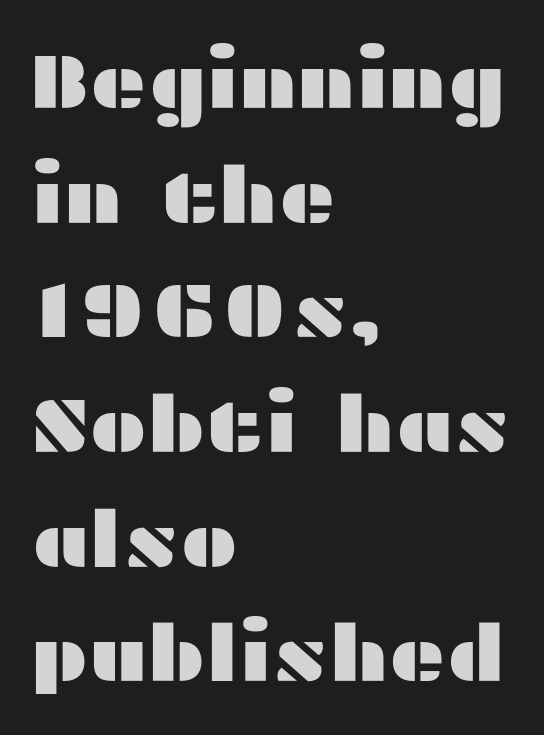
{"serif": "no", "italic": "no", "width": "wide", "stroke_contrast": "medium", "x_height": "medium", "monospaced": "no", "underline": "no", "align": "left", "line_spacing": "normal", "line_spacing_ratio": 1.47, "letter_spacing": "normal", "letter_spacing_em": 0.0, "glyph_px": 78}
